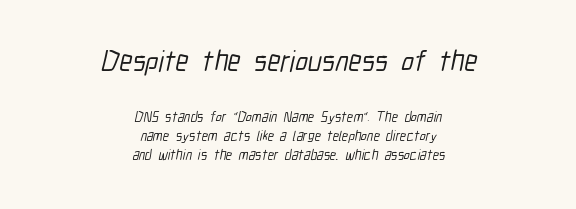
The image shows 29 px condensed sans-serif type; set centered, normal line spacing (1.37x), normal letter spacing, not underlined; the first (top) block is 2.07x larger; low stroke contrast and a medium x-height.
